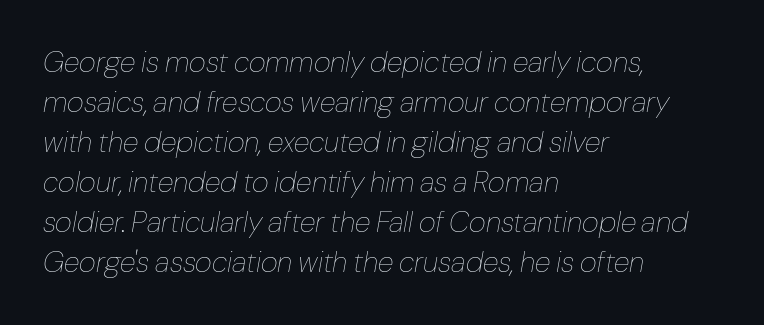
{"italic": "yes", "lean": "right", "slant_degrees": 10, "bold": "no", "weight": "thin", "width": "normal", "stroke_contrast": "low", "x_height": "medium", "monospaced": "no", "underline": "no", "align": "left", "line_spacing": "normal", "line_spacing_ratio": 1.38, "letter_spacing": "normal", "letter_spacing_em": 0.0, "glyph_px": 29}
